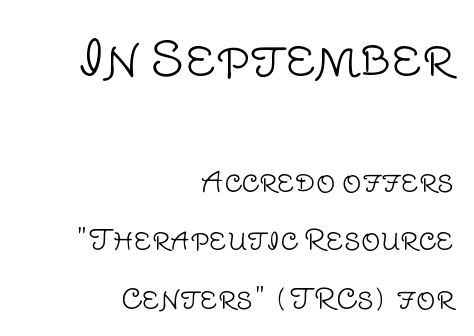
The lines are quadded right. Note the varied advance widths — an 'i' is clearly narrower than an 'm'. Top chunk: large. Bottom chunk: small. The rendering uses a large line-height, opening up the rows. This reads as an unemphasized weight, regular at the heaviest.
